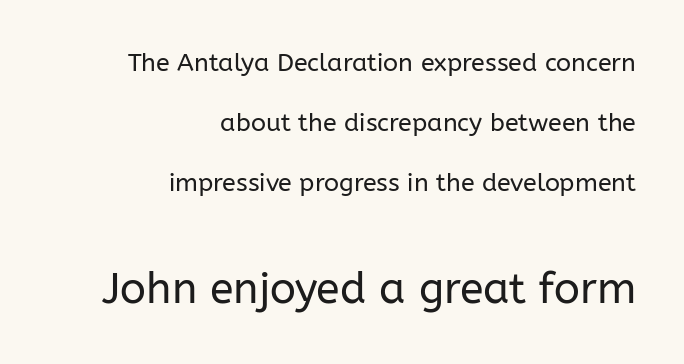
The image shows 43 px regular-weight sans-serif type, upright; set right-aligned, loose line spacing (2.41x), normal letter spacing, not underlined; the second (bottom) block is 1.72x larger; low stroke contrast and a medium x-height.
